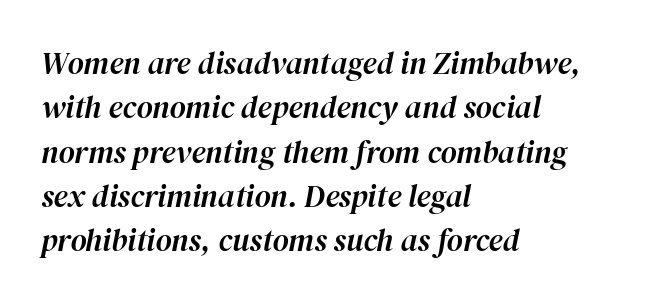
Q: Is the text italic (slanted)? A: Yes, it leans right by about 12 degrees.
Q: Is the text underlined? A: No.
Q: How is the paragraph aligned? A: Left-aligned.
Q: Is the spacing between letters normal or unusually wide? A: Normal.
Q: Is the spacing between lines tight, normal or loose? A: Normal.
Q: Width (condensed, normal, or wide)? A: Normal.
Q: Stroke contrast? A: High.
Q: x-height? A: Medium.
Q: Monospaced? A: No.
